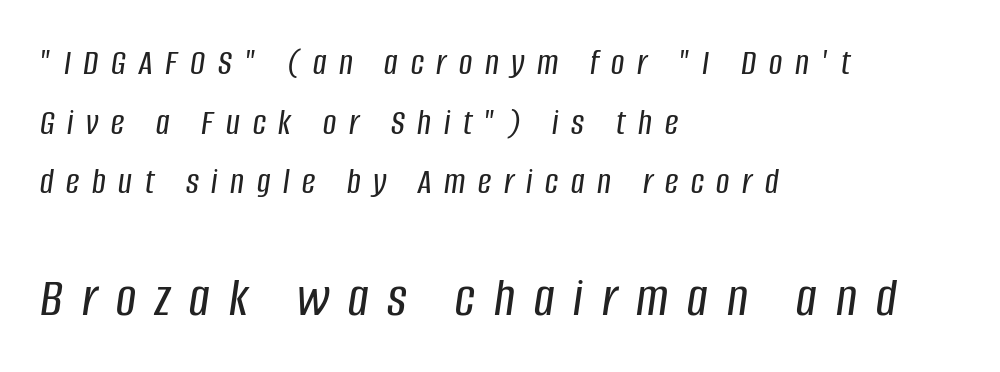
A student would notice the bottom passage is typeset larger than what precedes it. The type is letterspaced generously, with wide tracking. Rendered with sloped, italic letterforms. Each letter keeps its own natural width here, so spacing adapts to shape.
